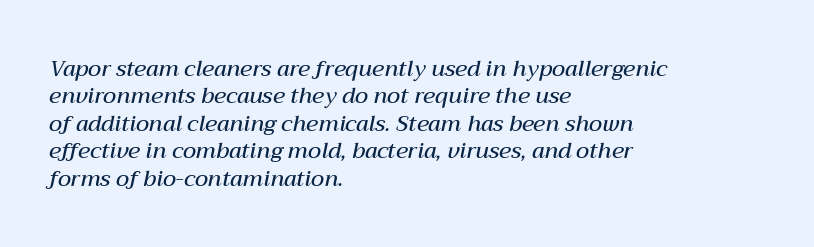
Q: Is the text bold? A: Semi-bold.
Q: Is the text italic (slanted)? A: Yes, it leans right by about 12 degrees.
Q: Is the text underlined? A: No.
Q: How is the paragraph aligned? A: Left-aligned.
Q: Is the spacing between letters normal or unusually wide? A: Normal.
Q: Is the spacing between lines tight, normal or loose? A: Normal.
